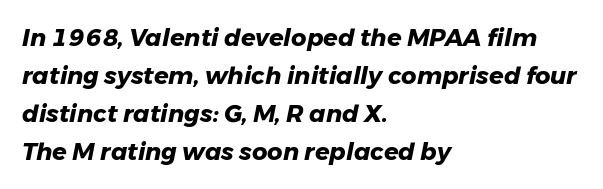
No word sits above an underline. Typeset ragged right — the left edge is the straight one. The gaps between neighbouring characters are ordinary and unremarkable. Italic: yes, the glyphs are oblique. Caption: bold face, heavy strokes.
